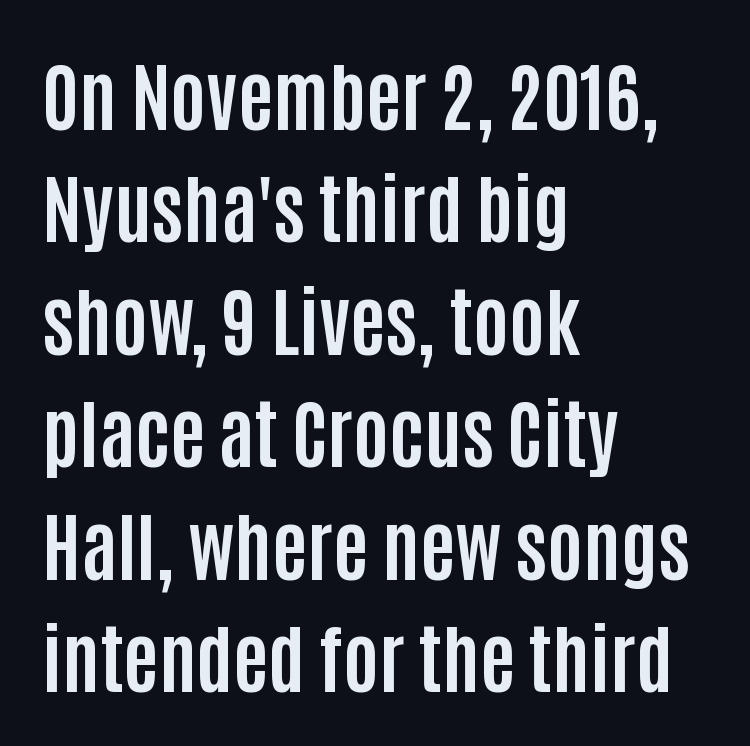
{"serif": "no", "italic": "no", "bold": "yes", "weight": "bold", "width": "condensed", "stroke_contrast": "low", "x_height": "large", "monospaced": "no", "underline": "no", "align": "left", "line_spacing": "normal", "line_spacing_ratio": 1.48, "letter_spacing": "normal", "letter_spacing_em": 0.0, "glyph_px": 76}
